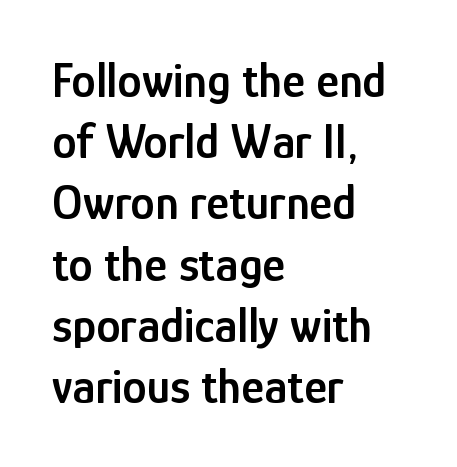
Q: Is the text bold? A: Semi-bold.
Q: Is the text italic (slanted)? A: No, it is upright.
Q: Is the typeface a serif or a sans-serif typeface? A: Sans-serif.
Q: Is the text underlined? A: No.
Q: How is the paragraph aligned? A: Left-aligned.
Q: Is the spacing between letters normal or unusually wide? A: Normal.
Q: Is the spacing between lines tight, normal or loose? A: Normal.
Q: Width (condensed, normal, or wide)? A: Condensed.
Q: Stroke contrast? A: Low.
Q: x-height? A: Medium.
Q: Monospaced? A: No.
